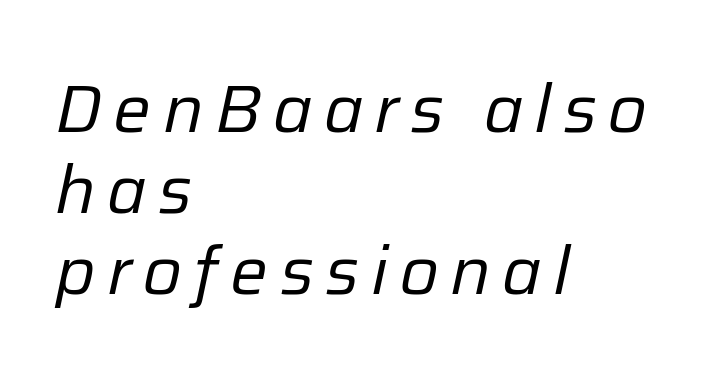
The image shows 67 px regular-weight type, italic (leaning right); set left-aligned, line spacing 1.21x, not underlined; low stroke contrast and a medium x-height.
